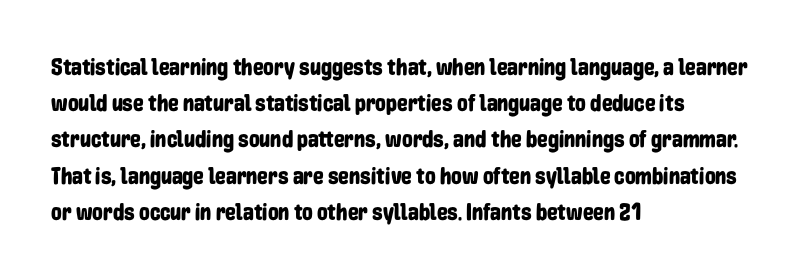
The image shows 24 px text type, upright; set left-aligned, normal line spacing (1.51x), normal letter spacing, not underlined.
